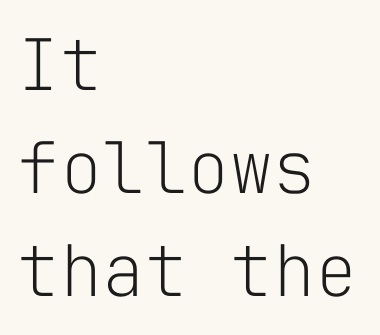
{"serif": "no", "italic": "no", "bold": "no", "weight": "light", "width": "normal", "stroke_contrast": "low", "x_height": "medium", "monospaced": "yes", "underline": "no", "align": "left", "line_spacing": "normal", "line_spacing_ratio": 1.45, "letter_spacing": "normal", "letter_spacing_em": 0.0, "glyph_px": 71}
